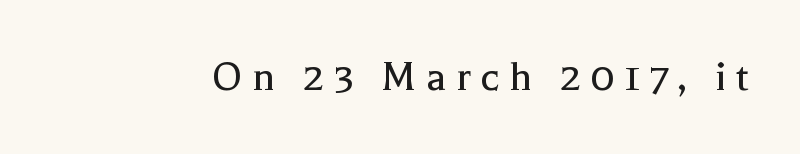
{"serif": "yes", "italic": "no", "bold": "no", "weight": "regular", "width": "normal", "x_height": "medium", "monospaced": "no", "underline": "no", "letter_spacing": "wide", "letter_spacing_em": 0.2, "glyph_px": 46}
